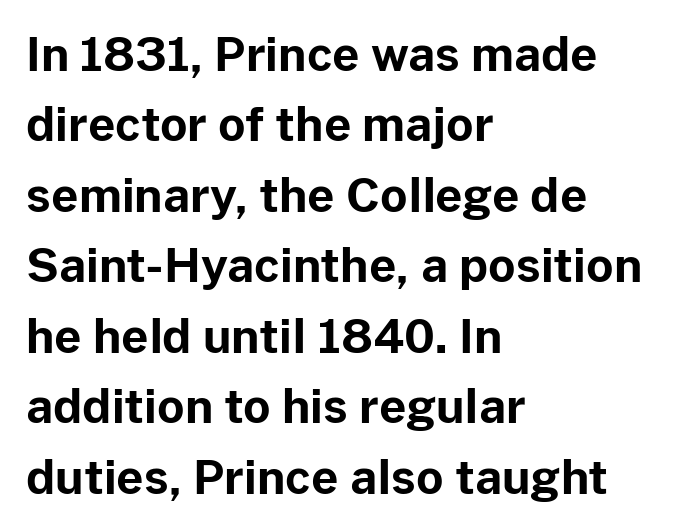
Casual observation: everything's shoved over to the left. Ascenders rise straight up at ninety degrees. The passage shown is typed in a proportional face where columns would drift. Note: no serifs on the glyphs.
